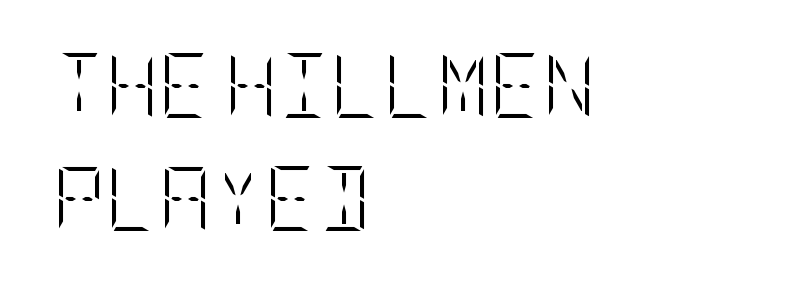
Line starts are locked; line ends wander. The cut favours lightness, reaching ordinary text weight at its darkest. Is the letter spacing exaggerated? No — it looks like the ordinary default. Letters rest on an invisible, unmarked baseline. This is roman type, the default non-slanted kind.
